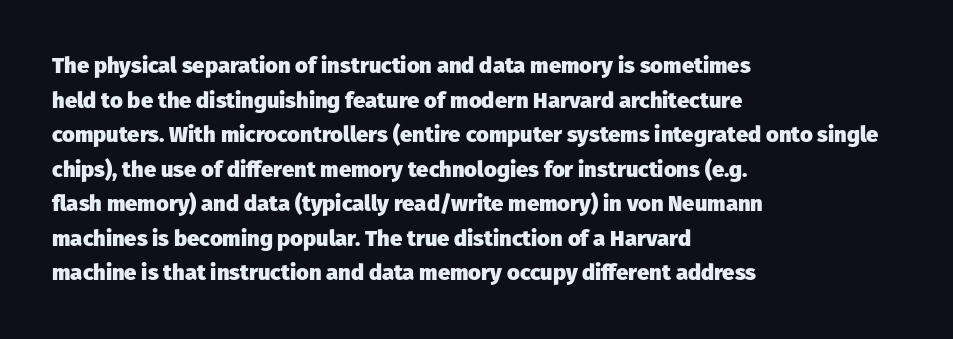
The image shows 22 px bold type, upright; set left-aligned, normal line spacing (1.57x), normal letter spacing, not underlined.
